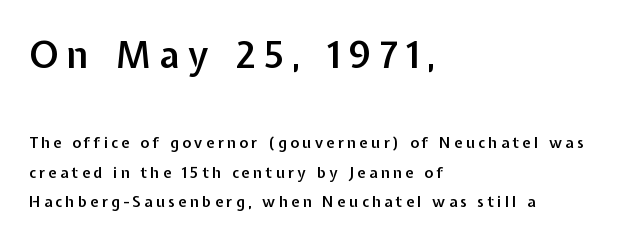
{"serif": "no", "italic": "no", "bold": "semi", "weight": "semibold", "width": "normal", "stroke_contrast": "low", "x_height": "medium", "monospaced": "no", "underline": "no", "align": "left", "line_spacing": "loose", "line_spacing_ratio": 1.98, "letter_spacing": "wide", "letter_spacing_em": 0.23, "larger_block": "first", "size_ratio": 2.47, "glyph_px": 37}
